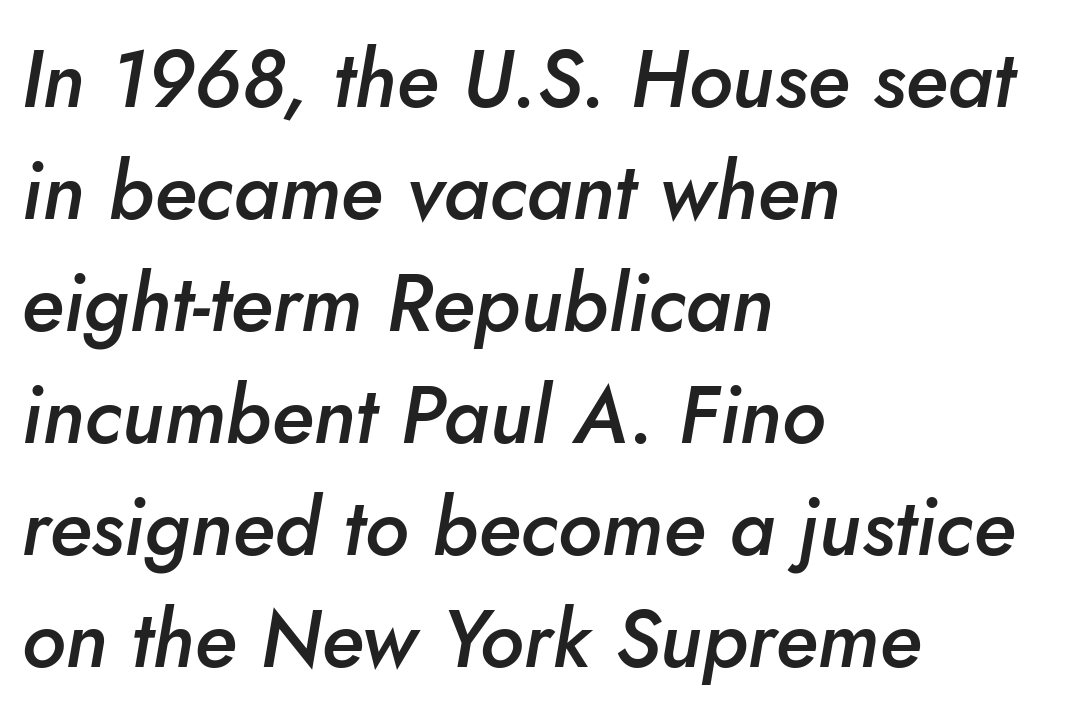
The image shows 80 px semibold type, italic (leaning right); set left-aligned, normal line spacing (1.4x), normal letter spacing, not underlined; low stroke contrast and a small x-height.
